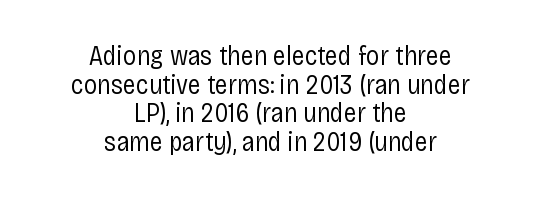
The image shows 27 px text type, upright; set centered, tight line spacing (1.06x), normal letter spacing, not underlined.
